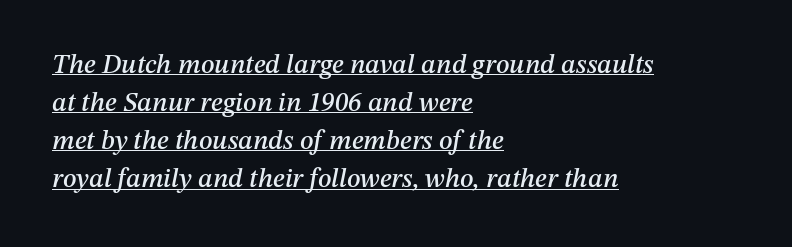
Q: Is the text italic (slanted)? A: Yes, it leans right by about 12 degrees.
Q: Is the text underlined? A: Yes.
Q: How is the paragraph aligned? A: Left-aligned.
Q: Is the spacing between letters normal or unusually wide? A: Normal.
Q: Is the spacing between lines tight, normal or loose? A: Normal.
